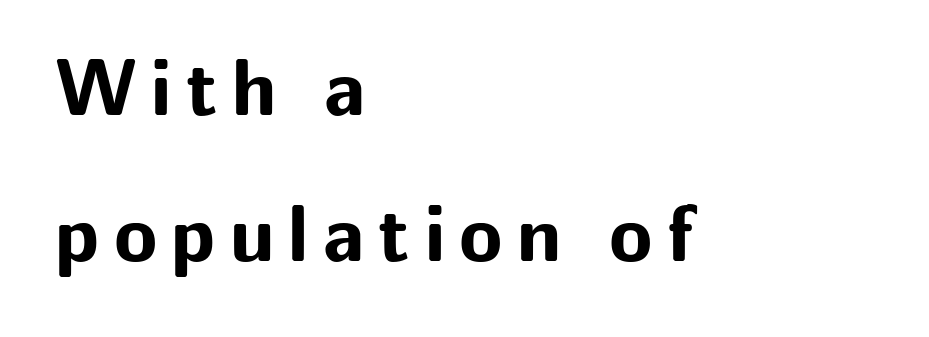
The string is rendered with underlining switched off. Does the lettering tilt? It doesn't — this is upright. Letterform terminals end flat and unadorned throughout the passage. The rag falls on the right side of this text block. The face used here has the dense, thick strokes of a bold. Do the characters align in a grid? No, the font is proportional.
